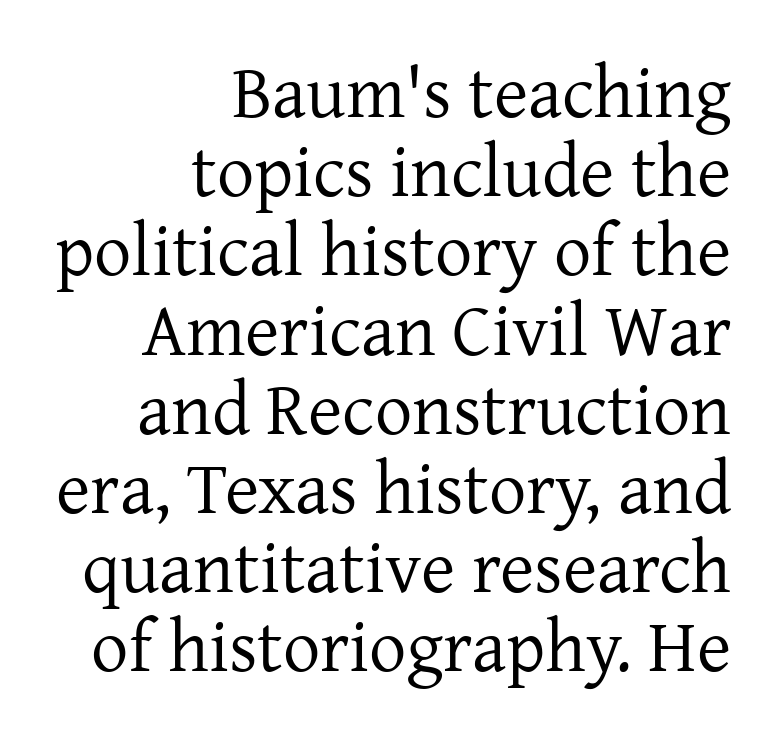
The image shows 74 px regular-weight serif type, upright; set right-aligned, tight line spacing (1.07x), normal letter spacing, not underlined; low stroke contrast and a medium x-height.
